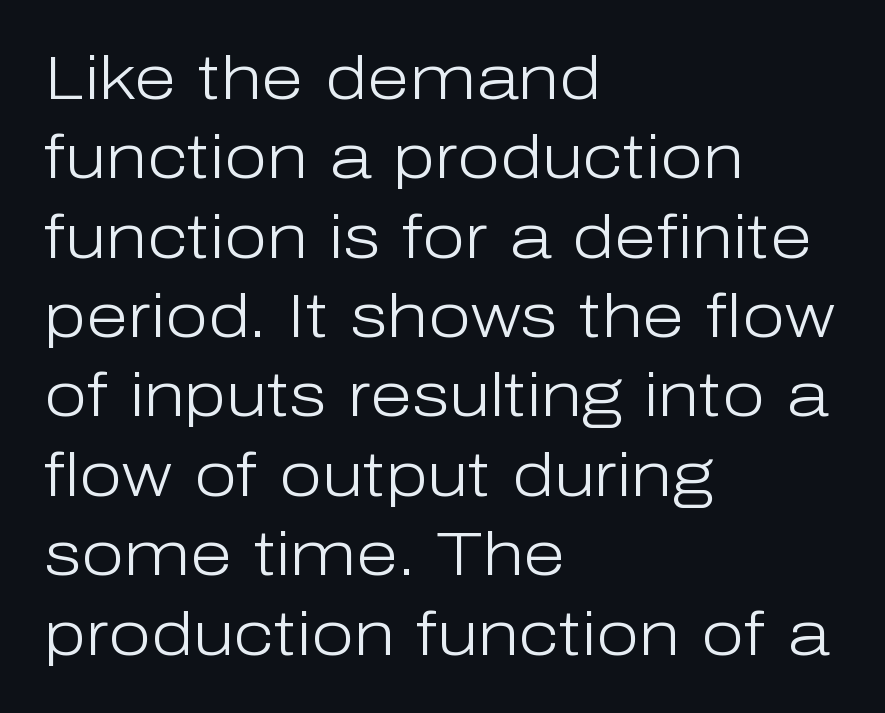
{"serif": "no", "italic": "no", "bold": "no", "weight": "light", "width": "normal", "stroke_contrast": "low", "x_height": "medium", "monospaced": "no", "underline": "no", "align": "left", "line_spacing": "normal", "line_spacing_ratio": 1.28, "letter_spacing": "normal", "letter_spacing_em": 0.0, "glyph_px": 62}
